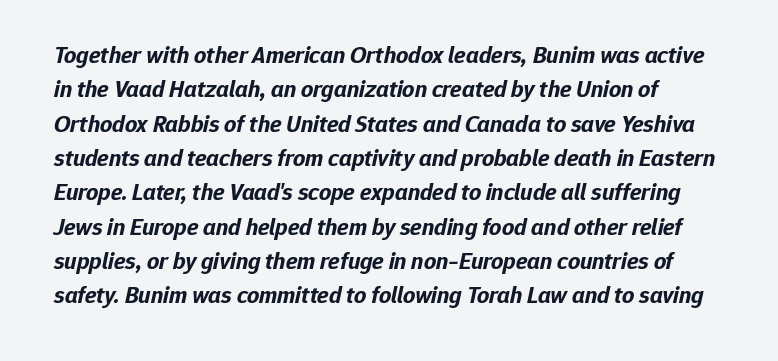
Rule under the text: the space is simply empty. A normal amount of white space separates one row of letters from the next. There's an unmistakable incline to the writing here. The glyphs have the mass of a bold cut. Words appear dense and cohesive because spacing is normal.
